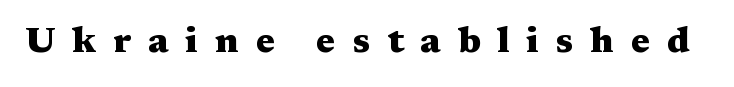
{"serif": "yes", "italic": "no", "bold": "yes", "weight": "heavy", "width": "wide", "stroke_contrast": "medium", "x_height": "medium", "monospaced": "no", "underline": "no", "letter_spacing": "wide", "letter_spacing_em": 0.47, "glyph_px": 36}
